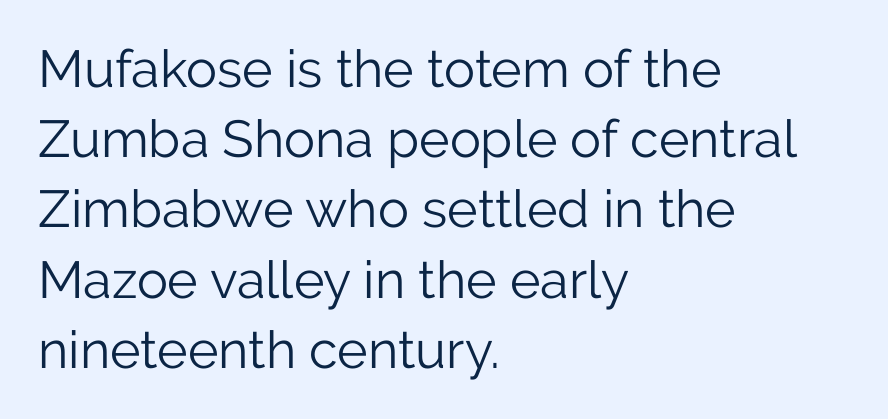
The lettering stays uniformly vertical, giving the passage a roman look. The line-height multiplier appears to be the usual default. No extra ink here — the face is not bold. Just letters on the line, the space beneath them empty. The line texture is even and compact thanks to regular tracking. Proportional: the letters do not fall into vertical columns.
